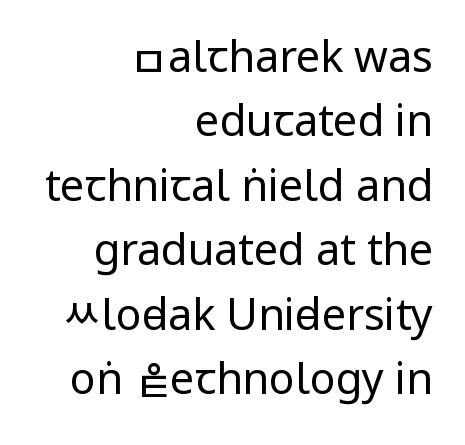
The typesetter chose a ragged-left arrangement here. This is roman type, the default non-slanted kind. Caption: face not bold, strokes unweighted. Spacing between characters is what you'd get straight out of the box.
